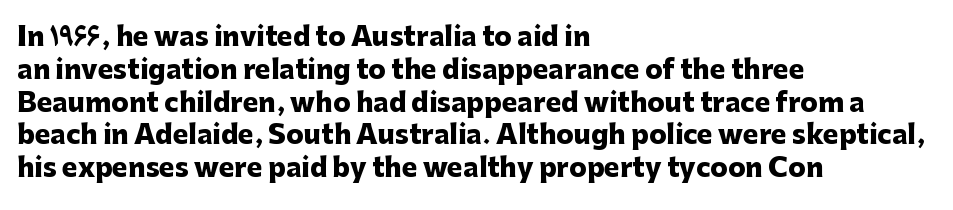
The image shows 26 px bold type, upright; set left-aligned, normal line spacing (1.26x), normal letter spacing, not underlined.
